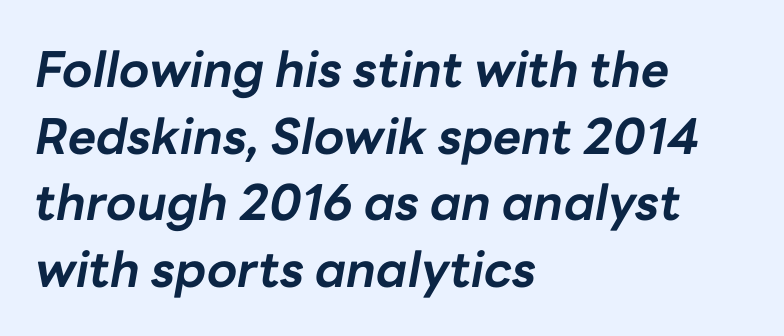
{"italic": "yes", "lean": "right", "slant_degrees": 10, "bold": "yes", "weight": "bold", "width": "normal", "stroke_contrast": "low", "x_height": "medium", "monospaced": "no", "underline": "no", "align": "left", "line_spacing": "normal", "line_spacing_ratio": 1.36, "letter_spacing": "normal", "letter_spacing_em": 0.0, "glyph_px": 49}
